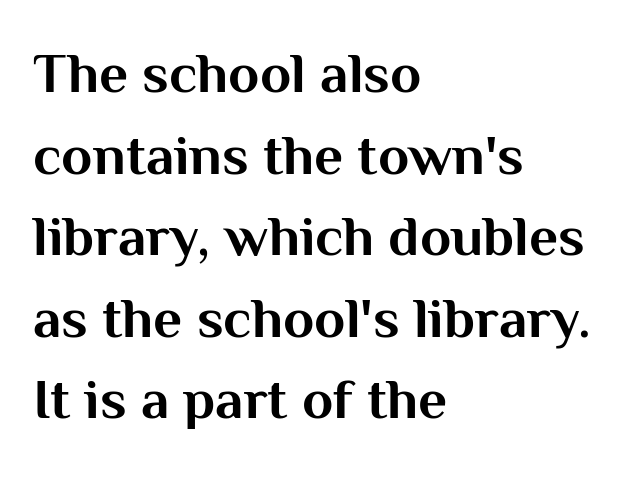
Q: Is the text bold? A: Yes.
Q: Is the text italic (slanted)? A: No, it is upright.
Q: Is the typeface a serif or a sans-serif typeface? A: Sans-serif.
Q: Is the text underlined? A: No.
Q: How is the paragraph aligned? A: Left-aligned.
Q: Is the spacing between letters normal or unusually wide? A: Normal.
Q: Is the spacing between lines tight, normal or loose? A: Normal.
Q: Width (condensed, normal, or wide)? A: Normal.
Q: Stroke contrast? A: Medium.
Q: x-height? A: Medium.
Q: Monospaced? A: No.
